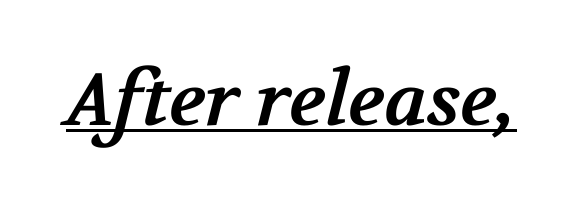
Q: Is the text bold? A: Yes.
Q: Is the typeface a serif or a sans-serif typeface? A: Serif.
Q: Is the text underlined? A: Yes.
Q: Is the spacing between letters normal or unusually wide? A: Normal.
Q: Width (condensed, normal, or wide)? A: Normal.
Q: Stroke contrast? A: Medium.
Q: x-height? A: Medium.
Q: Monospaced? A: No.
